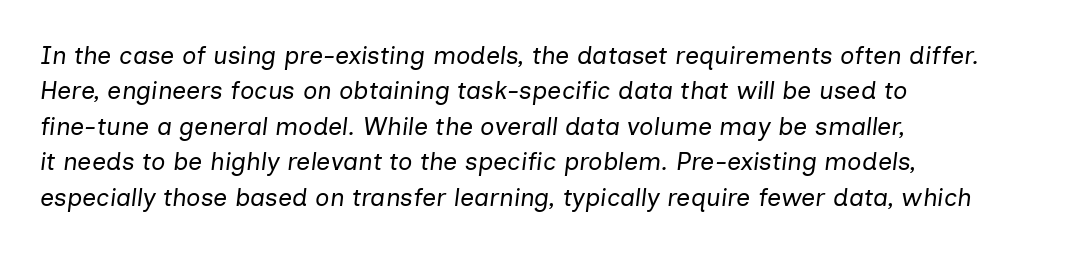
Weight class: somewhere from thin through regular. Posture: slanted. Rule under the text: the space is simply empty. Vertically, the passage feels balanced, rows spaced as you'd expect.
